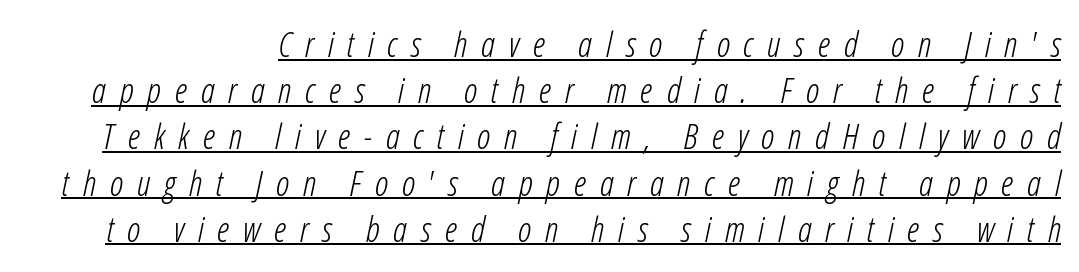
The image shows 35 px light, condensed type, italic (leaning right); set normal line spacing (1.32x), unusually wide letter spacing (+0.39 em), underlined; low stroke contrast and a medium x-height.
